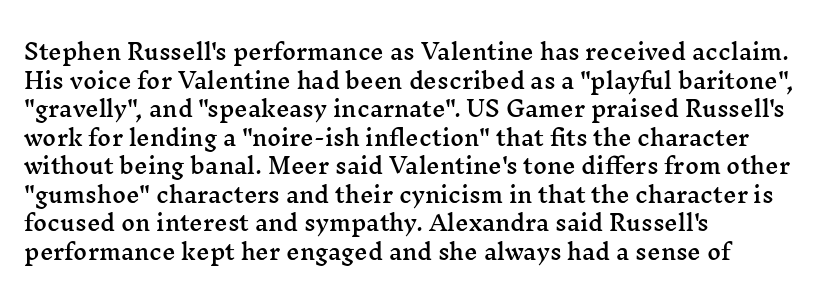
Q: Is the text italic (slanted)? A: No, it is upright.
Q: Is the text underlined? A: No.
Q: How is the paragraph aligned? A: Left-aligned.
Q: Is the spacing between letters normal or unusually wide? A: Normal.
Q: Is the spacing between lines tight, normal or loose? A: Normal.
